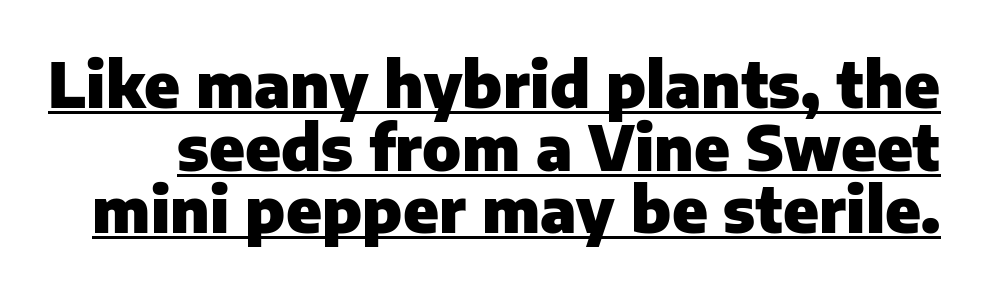
{"serif": "no", "italic": "no", "bold": "yes", "weight": "heavy", "width": "normal", "stroke_contrast": "low", "x_height": "medium", "monospaced": "no", "underline": "yes", "line_spacing": "tight", "line_spacing_ratio": 1.01, "letter_spacing": "normal", "letter_spacing_em": 0.0, "glyph_px": 62}
